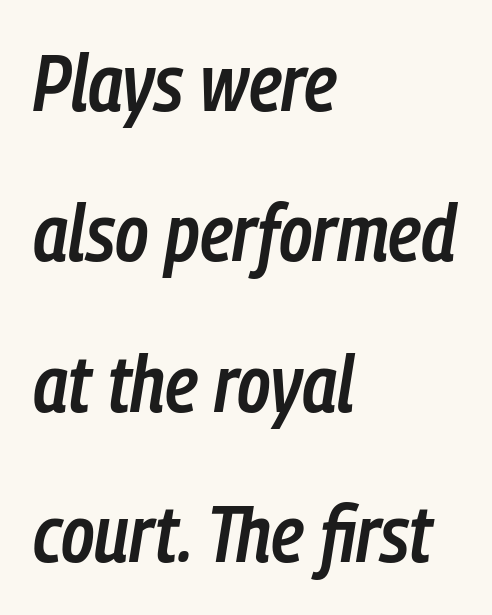
Q: Is the text bold? A: Semi-bold.
Q: Is the text italic (slanted)? A: Yes, it leans right by about 9 degrees.
Q: Is the text underlined? A: No.
Q: How is the paragraph aligned? A: Left-aligned.
Q: Is the spacing between letters normal or unusually wide? A: Normal.
Q: Width (condensed, normal, or wide)? A: Condensed.
Q: Stroke contrast? A: Low.
Q: x-height? A: Medium.
Q: Monospaced? A: No.
